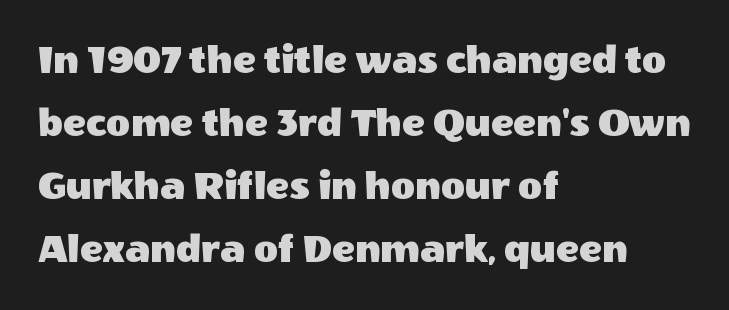
The image shows 42 px sans-serif type, upright; set left-aligned, normal line spacing (1.5x), normal letter spacing, not underlined; a large x-height.
